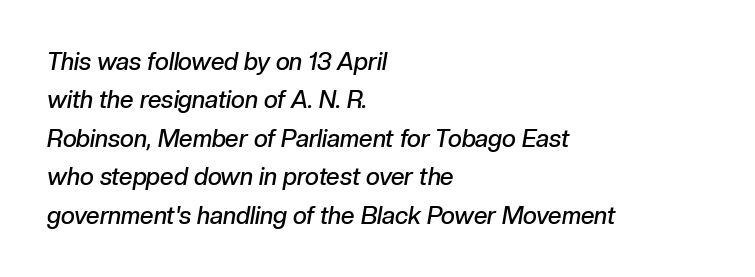
{"italic": "yes", "lean": "right", "slant_degrees": 10, "bold": "semi", "underline": "no", "align": "left", "line_spacing": "normal", "line_spacing_ratio": 1.6, "letter_spacing": "normal", "letter_spacing_em": 0.0, "glyph_px": 24}
